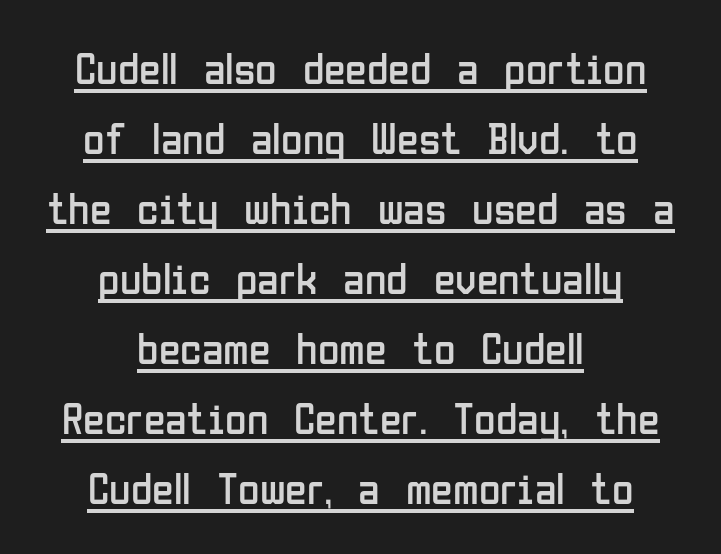
{"serif": "no", "italic": "no", "bold": "no", "weight": "regular", "width": "condensed", "stroke_contrast": "low", "x_height": "medium", "monospaced": "no", "underline": "yes", "align": "center", "line_spacing": "normal", "line_spacing_ratio": 1.59, "letter_spacing": "normal", "letter_spacing_em": 0.0, "glyph_px": 44}
